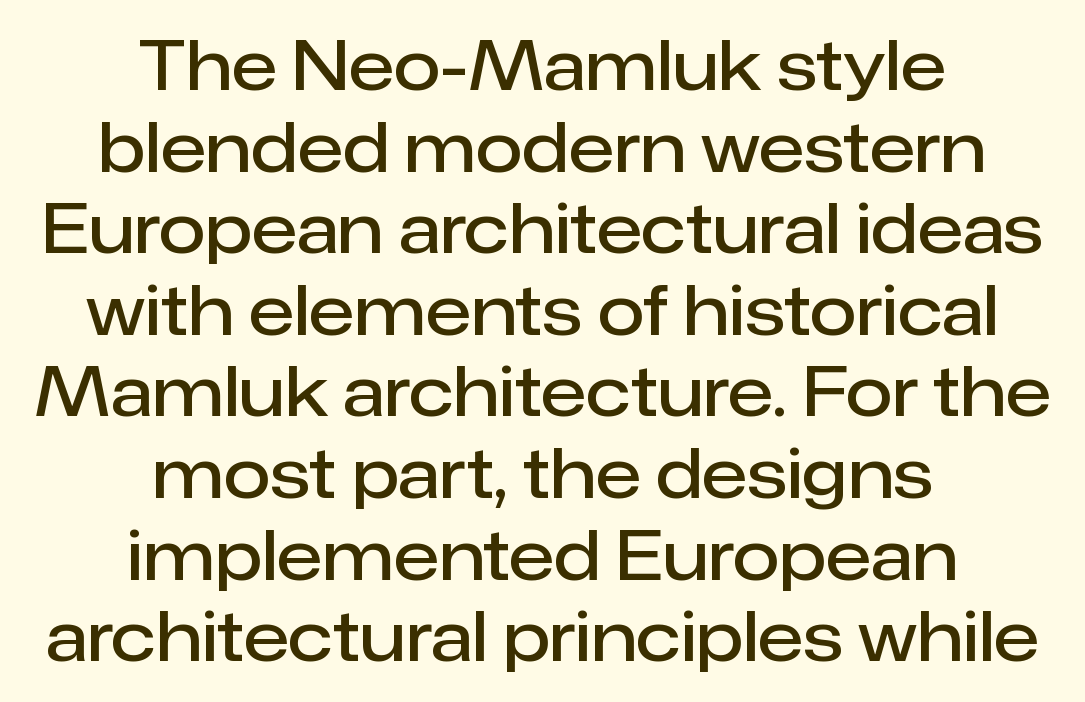
Q: Is the text bold? A: Semi-bold.
Q: Is the text italic (slanted)? A: No, it is upright.
Q: Is the typeface a serif or a sans-serif typeface? A: Sans-serif.
Q: Is the text underlined? A: No.
Q: How is the paragraph aligned? A: Centered.
Q: Is the spacing between letters normal or unusually wide? A: Normal.
Q: Width (condensed, normal, or wide)? A: Normal.
Q: Stroke contrast? A: Low.
Q: x-height? A: Medium.
Q: Monospaced? A: No.
